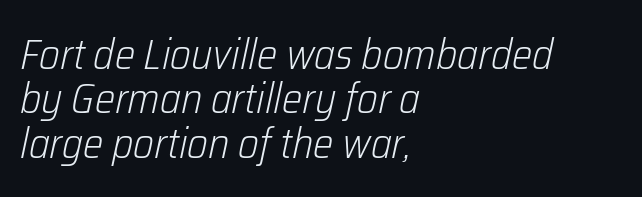
The letters advance in unequal steps, a hallmark of proportional type. Notice how descenders almost collide with the ascenders below — that's tight leading. The lines are quadded left. The specimen omits any rule beneath the text block's lines.
